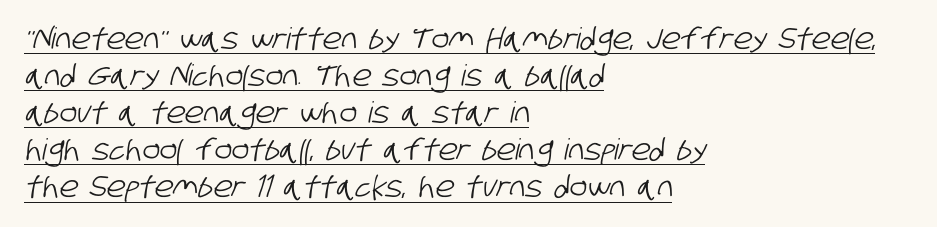
Q: Is the typeface a serif or a sans-serif typeface? A: Sans-serif.
Q: Is the text underlined? A: Yes.
Q: How is the paragraph aligned? A: Left-aligned.
Q: Is the spacing between letters normal or unusually wide? A: Normal.
Q: Is the spacing between lines tight, normal or loose? A: Normal.
Q: Width (condensed, normal, or wide)? A: Condensed.
Q: Stroke contrast? A: Low.
Q: x-height? A: Large.
Q: Monospaced? A: No.
